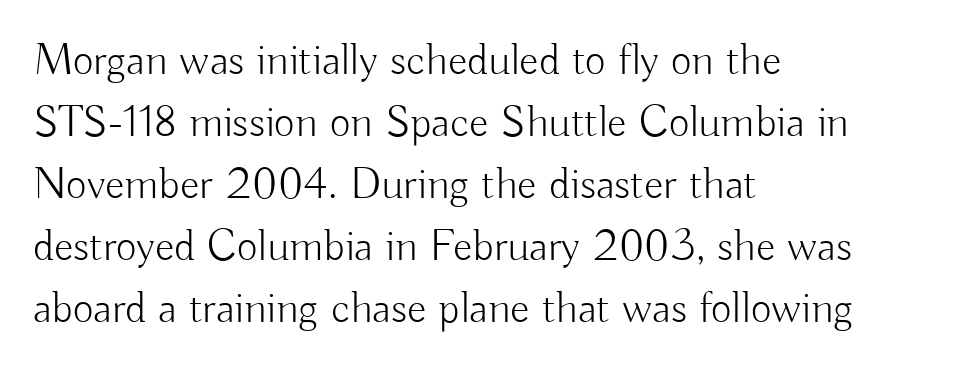
The image shows 45 px light sans-serif type, upright; set left-aligned, normal line spacing (1.38x), normal letter spacing, not underlined; low stroke contrast and a small x-height.
